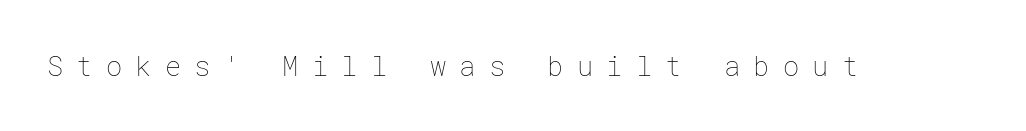
Q: Is the text bold? A: No.
Q: Is the text italic (slanted)? A: No, it is upright.
Q: Is the text underlined? A: No.
Q: Is the spacing between letters normal or unusually wide? A: Unusually wide.
